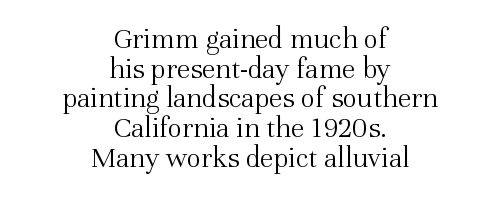
{"serif": "yes", "italic": "no", "bold": "no", "weight": "light", "width": "normal", "stroke_contrast": "medium", "x_height": "medium", "monospaced": "no", "underline": "no", "align": "center", "line_spacing": "tight", "line_spacing_ratio": 0.99, "letter_spacing": "normal", "letter_spacing_em": 0.0, "glyph_px": 30}
